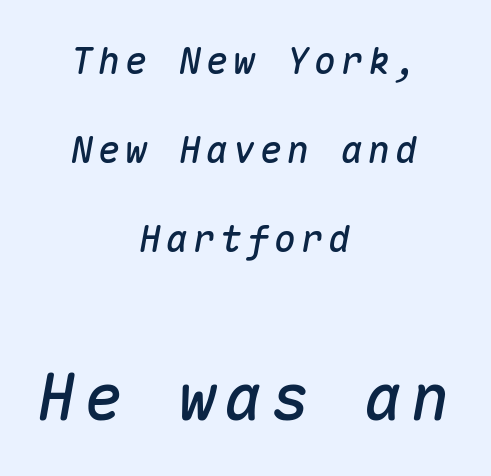
{"italic": "yes", "lean": "right", "slant_degrees": 10, "width": "normal", "stroke_contrast": "medium", "x_height": "medium", "monospaced": "yes", "underline": "no", "align": "center", "line_spacing": "loose", "line_spacing_ratio": 2.4, "larger_block": "second", "size_ratio": 1.73, "glyph_px": 64}
